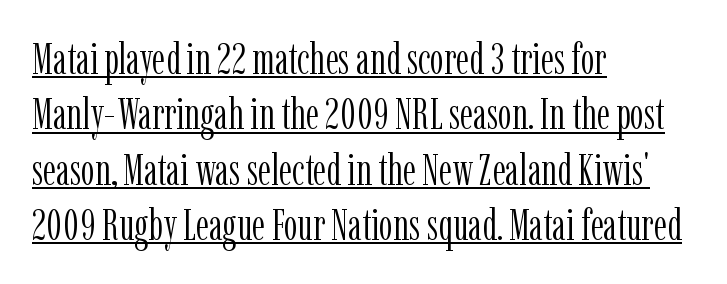
{"serif": "yes", "italic": "no", "bold": "no", "weight": "light", "width": "condensed", "stroke_contrast": "low", "x_height": "medium", "monospaced": "no", "underline": "yes", "align": "left", "line_spacing": "normal", "line_spacing_ratio": 1.26, "letter_spacing": "normal", "letter_spacing_em": 0.0, "glyph_px": 44}
